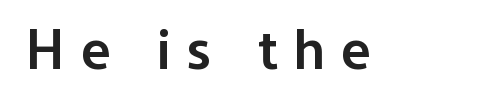
Q: Is the text bold? A: Semi-bold.
Q: Is the text italic (slanted)? A: No, it is upright.
Q: Is the typeface a serif or a sans-serif typeface? A: Sans-serif.
Q: Is the text underlined? A: No.
Q: Is the spacing between letters normal or unusually wide? A: Unusually wide.
Q: Width (condensed, normal, or wide)? A: Normal.
Q: Stroke contrast? A: Low.
Q: x-height? A: Medium.
Q: Monospaced? A: No.
